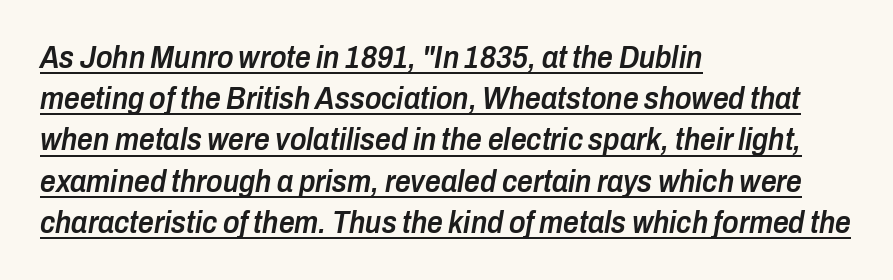
How are the letters spaced? Ordinarily, with no added tracking. The lines sit at an ordinary, default distance from one another. Glance below the letters and you will spot a drawn line. The lettering tilts uniformly, giving the passage an italic look. Spacing verdict: proportional, widths tailored to each character.
